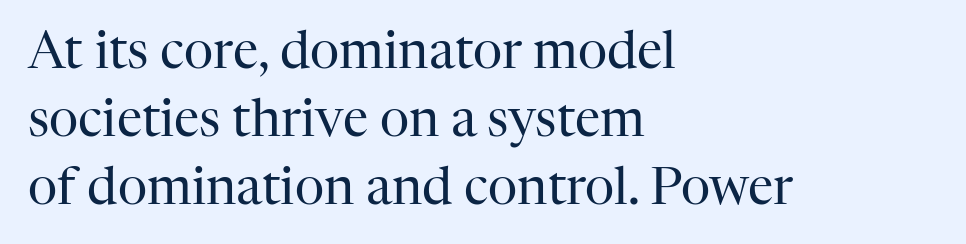
No extra ink here — the face is not bold. Nothing unusual about the tracking: characters are spaced as the font intends. Character widths vary here, with narrow letters taking less room than wide ones. The passage shown is not underscored anywhere.
